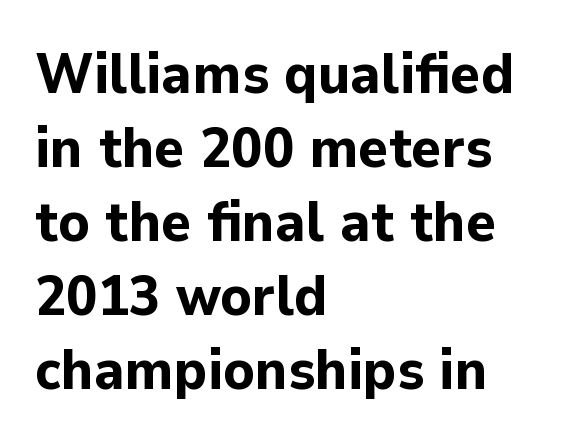
Designer's note — italics off, roman on. Here the designer chose a conventional face with non-uniform glyph widths. The zone under the glyphs is completely vacant. This rendering employs a face without finishing strokes, i.e., a sans-serif. Line beginnings align vertically; line endings do not. I'd describe the lettering as bold — thick and assertive.
